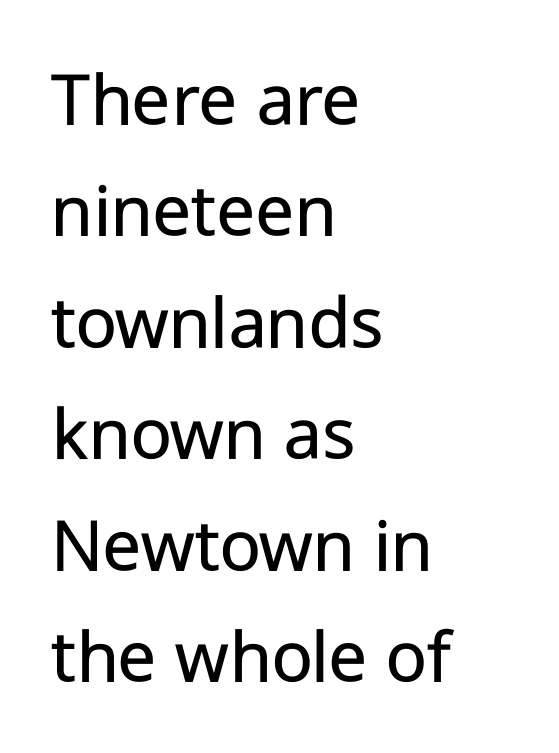
These lines stack with their left ends in a neat column. On a weight scale, this lands at 450 or below. It's the straight-up-and-down kind of type. The leading is moderate, giving the passage an even texture. This rendering employs a face without finishing strokes, i.e., a sans-serif.
